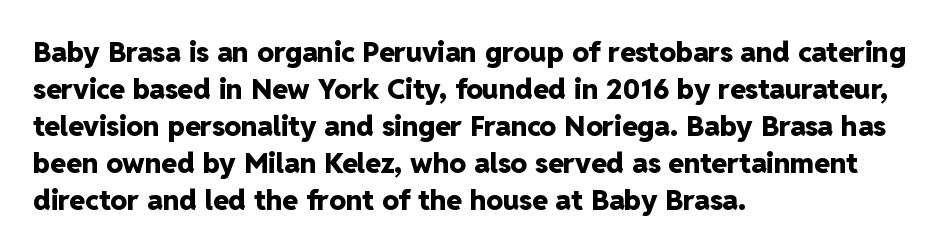
To sum up the face: it is a sans, with no serifs. Is this a fixed-width face? No — the glyphs have proportional, varying widths. Each line starts at the same left margin while the right side varies. Underline: absent.
